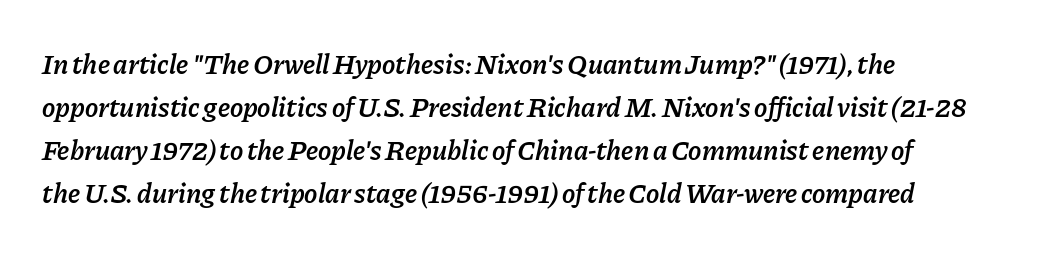
The image shows 28 px semibold type, italic (leaning right); set left-aligned, normal line spacing (1.54x), normal letter spacing, not underlined; low stroke contrast and a medium x-height.
